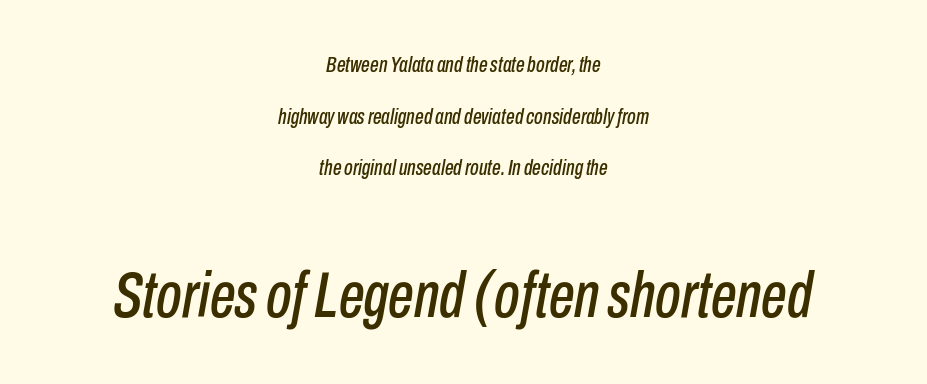
The leading is generous, giving the passage an open texture. Anything drawn beneath the words? Only blank space. Notice how the stems are inclined rather than vertical — that's the hallmark of italics. Small over large — that's the arrangement of the two blocks here.
